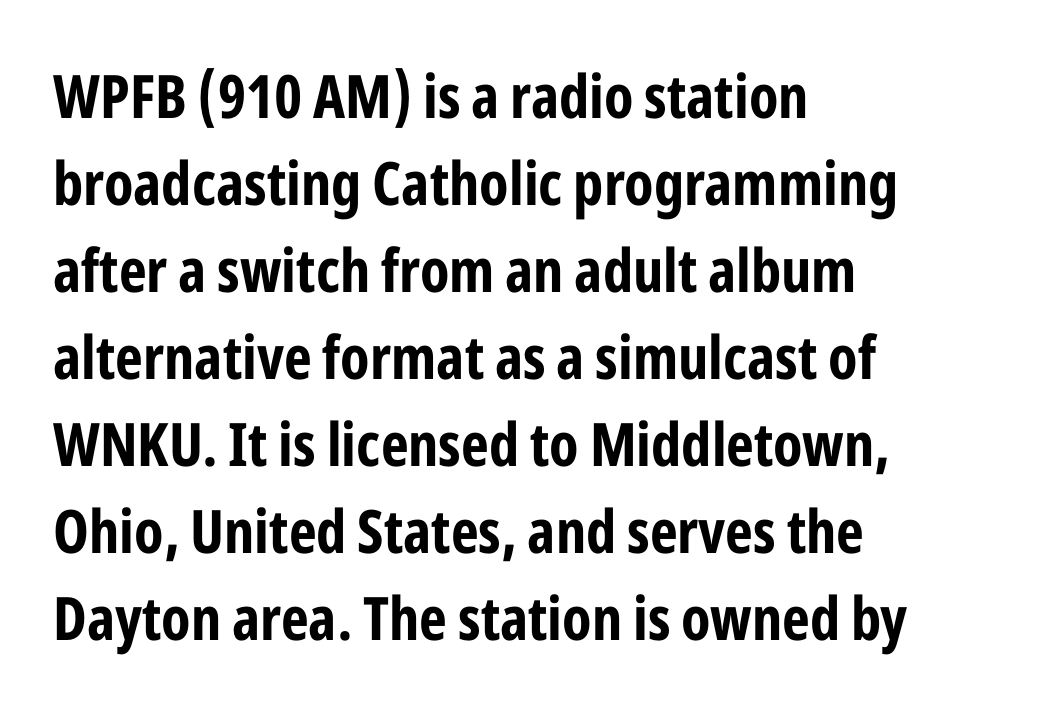
The image shows 60 px bold, condensed sans-serif type, upright; set left-aligned, normal line spacing (1.45x), normal letter spacing, not underlined; low stroke contrast and a medium x-height.
